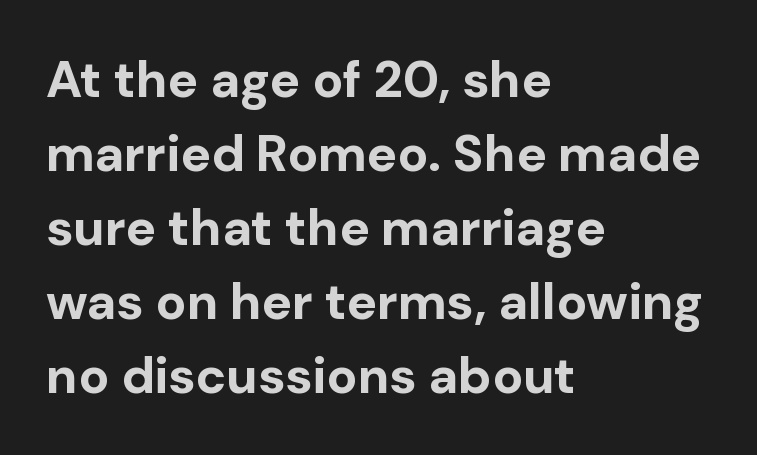
Q: Is the text bold? A: Yes.
Q: Is the text italic (slanted)? A: No, it is upright.
Q: Is the typeface a serif or a sans-serif typeface? A: Sans-serif.
Q: Is the text underlined? A: No.
Q: How is the paragraph aligned? A: Left-aligned.
Q: Is the spacing between letters normal or unusually wide? A: Normal.
Q: Is the spacing between lines tight, normal or loose? A: Normal.
Q: Width (condensed, normal, or wide)? A: Normal.
Q: Stroke contrast? A: Low.
Q: x-height? A: Medium.
Q: Monospaced? A: No.
